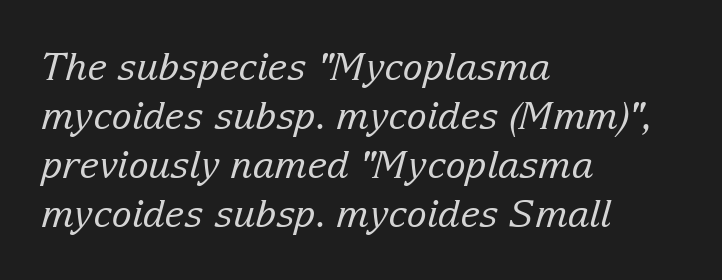
The image shows 38 px regular-weight serif type, italic (leaning right); set left-aligned, normal line spacing (1.29x), normal letter spacing, not underlined; low stroke contrast and a medium x-height.
